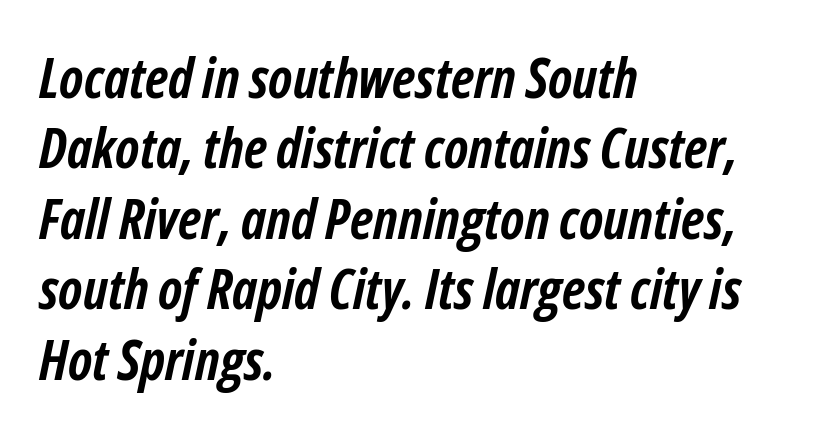
{"italic": "yes", "lean": "right", "slant_degrees": 12, "bold": "yes", "weight": "semibold", "width": "condensed", "stroke_contrast": "low", "x_height": "medium", "monospaced": "no", "underline": "no", "align": "left", "line_spacing": "normal", "line_spacing_ratio": 1.28, "letter_spacing": "normal", "letter_spacing_em": 0.0, "glyph_px": 55}
